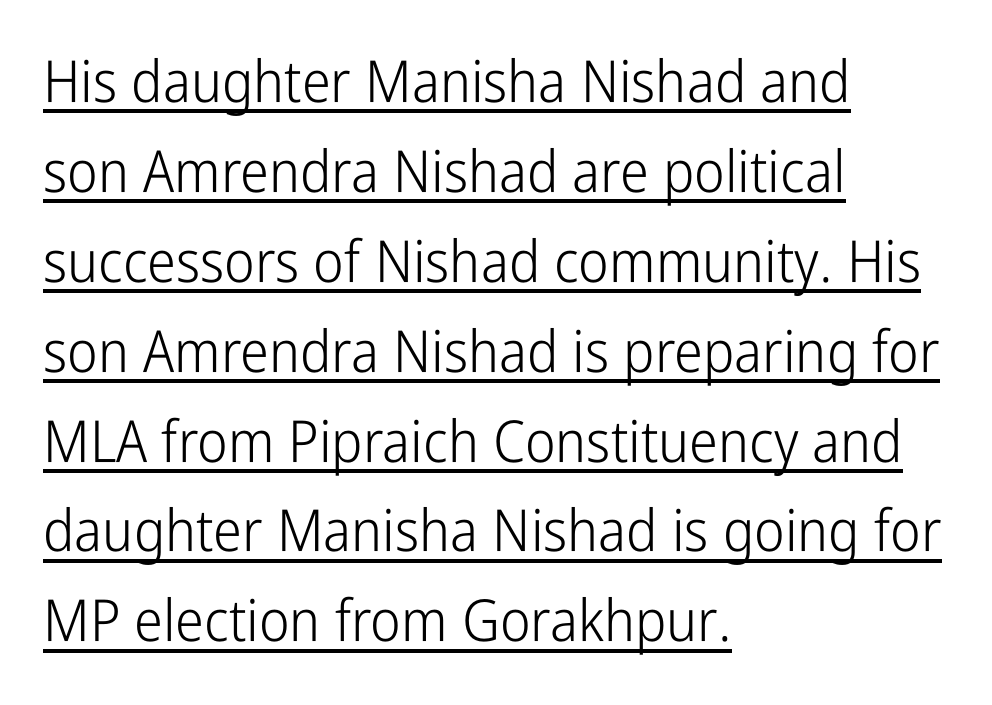
Q: Is the text bold? A: No.
Q: Is the text italic (slanted)? A: No, it is upright.
Q: Is the typeface a serif or a sans-serif typeface? A: Sans-serif.
Q: Is the text underlined? A: Yes.
Q: How is the paragraph aligned? A: Left-aligned.
Q: Is the spacing between letters normal or unusually wide? A: Normal.
Q: Is the spacing between lines tight, normal or loose? A: Normal.
Q: Width (condensed, normal, or wide)? A: Condensed.
Q: Stroke contrast? A: Low.
Q: x-height? A: Medium.
Q: Monospaced? A: No.
